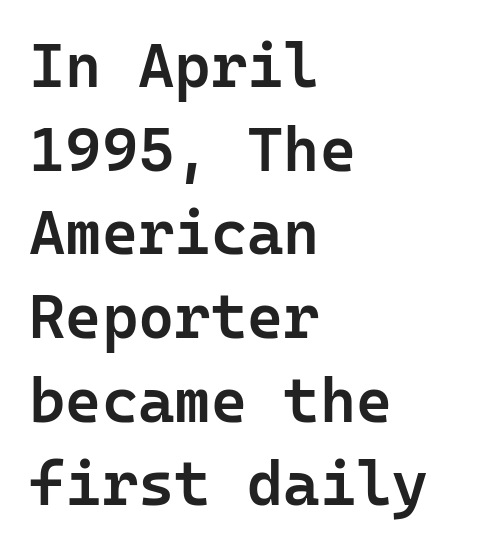
Summary of vertical rhythm: regular, with standard interline spacing. The zone under the glyphs is completely vacant. Every character here occupies the same horizontal width, giving the sample a typewriter-like rhythm. The font's upright variant was chosen for this text.
